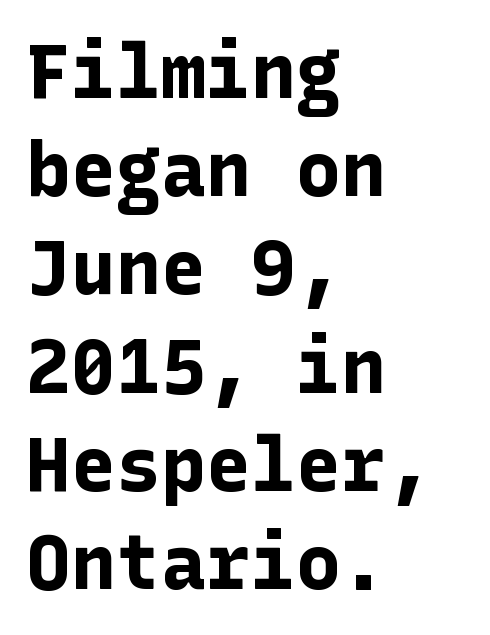
The image shows 75 px bold sans-serif type, upright; set left-aligned, normal line spacing (1.31x), normal letter spacing, not underlined; low stroke contrast and a medium x-height.
